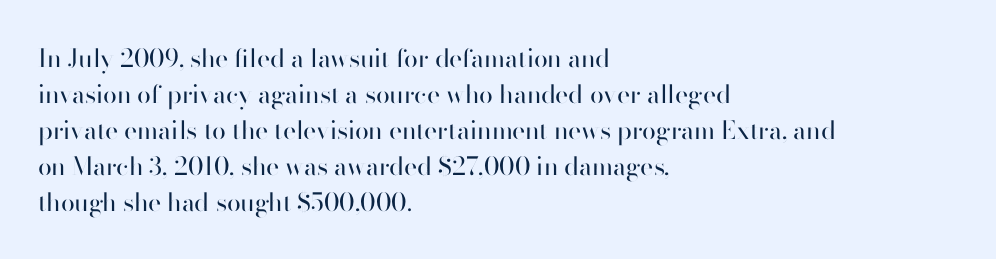
The rendering anchors every line to the left-hand side. Words appear dense and cohesive because spacing is normal. Does the leading feel generous? No, just average. A quiet, ordinary-to-light weight characterises the typeface.
